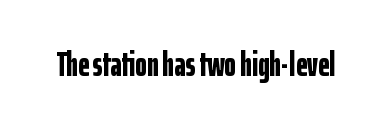
The image shows 35 px bold, condensed sans-serif type, upright; set normal letter spacing, not underlined; low stroke contrast and a medium x-height.
